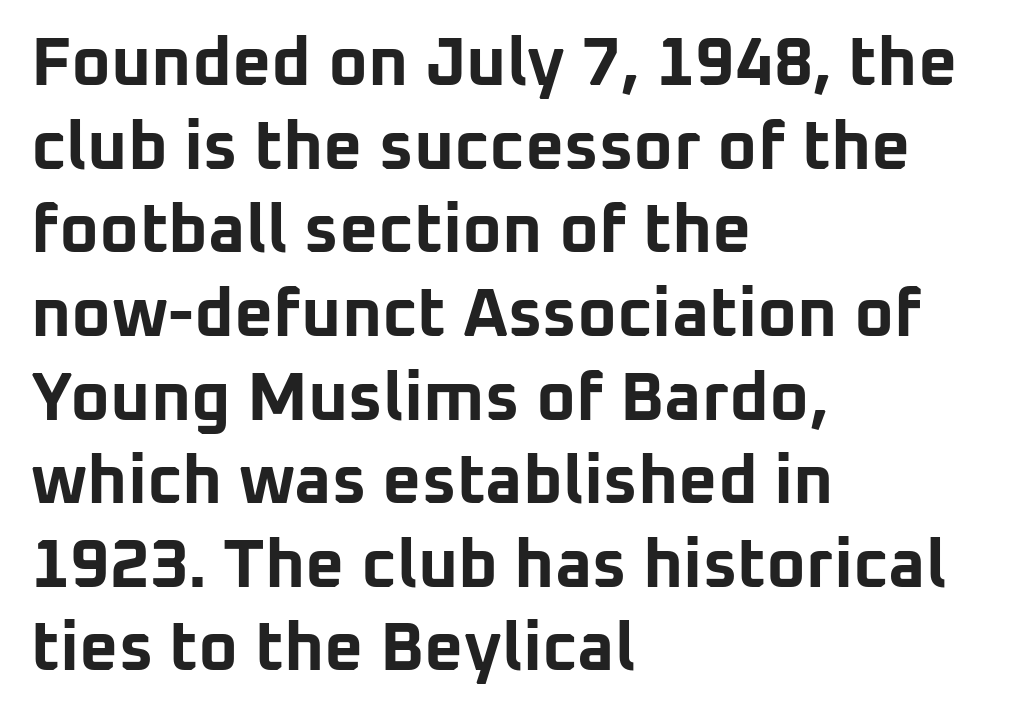
The image shows 68 px bold sans-serif type, upright; set left-aligned, line spacing 1.23x, normal letter spacing, not underlined; low stroke contrast and a medium x-height.
